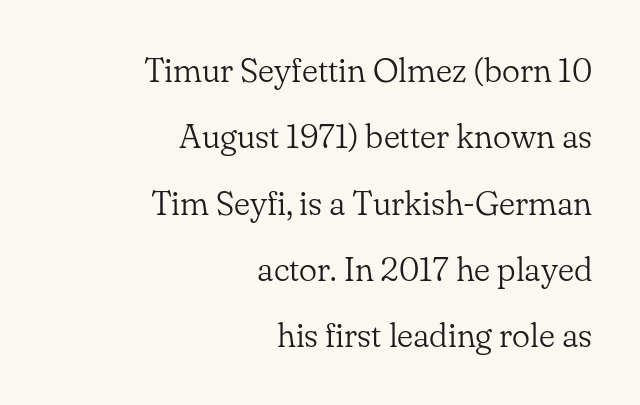
{"serif": "yes", "italic": "no", "bold": "no", "weight": "light", "width": "normal", "stroke_contrast": "low", "x_height": "small", "monospaced": "no", "underline": "no", "align": "right", "line_spacing": "loose", "line_spacing_ratio": 1.95, "letter_spacing": "normal", "letter_spacing_em": 0.0, "glyph_px": 34}
